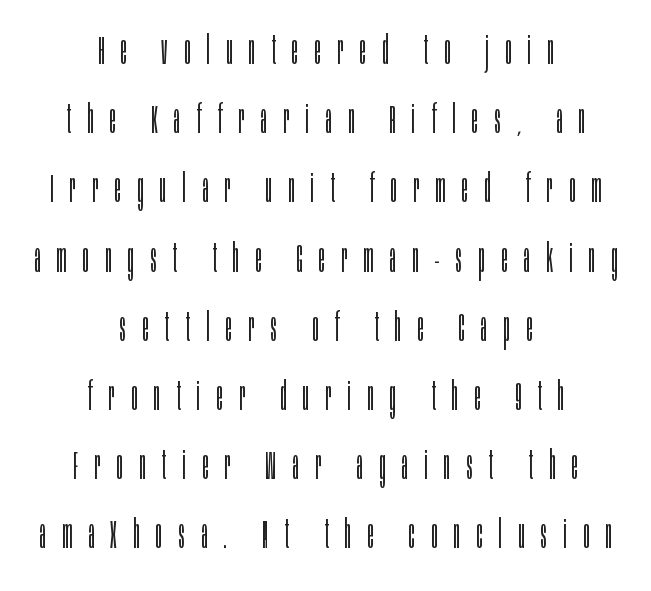
The image shows 40 px light, condensed sans-serif type, upright; set centered, line spacing 1.73x, unusually wide letter spacing (+0.4 em), not underlined; low stroke contrast and a large x-height.
